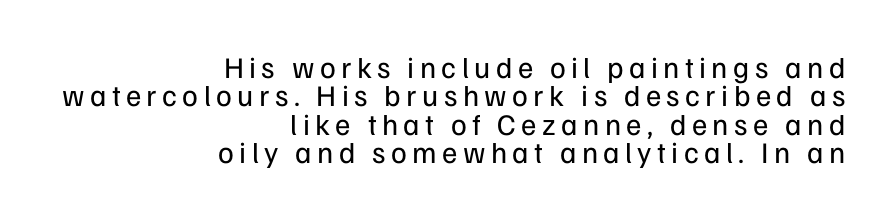
{"serif": "no", "italic": "no", "bold": "no", "weight": "regular", "width": "normal", "stroke_contrast": "low", "x_height": "medium", "monospaced": "no", "underline": "no", "align": "right", "line_spacing": "tight", "line_spacing_ratio": 0.95, "glyph_px": 30}
